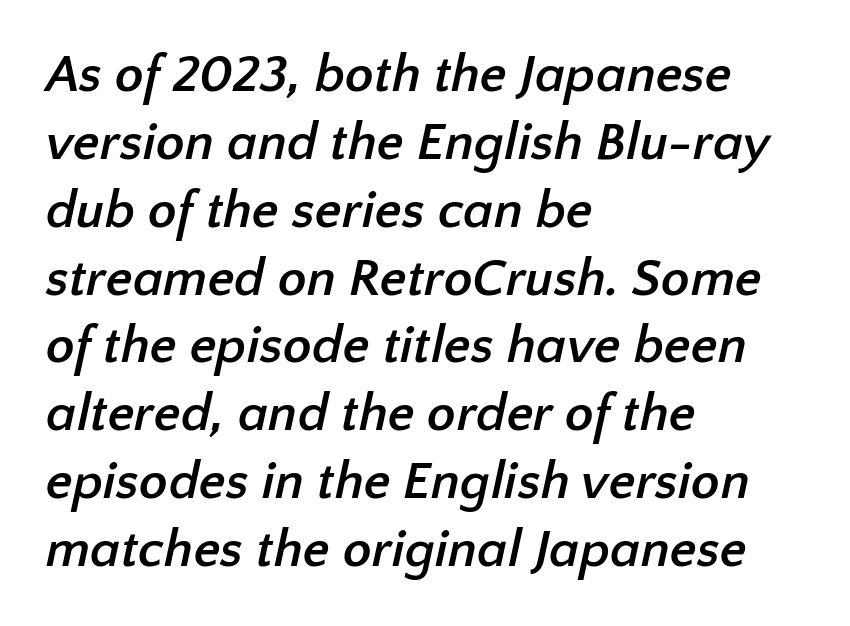
The image shows 53 px semibold sans-serif type; set left-aligned, normal line spacing (1.28x), normal letter spacing, not underlined; low stroke contrast and a medium x-height.
